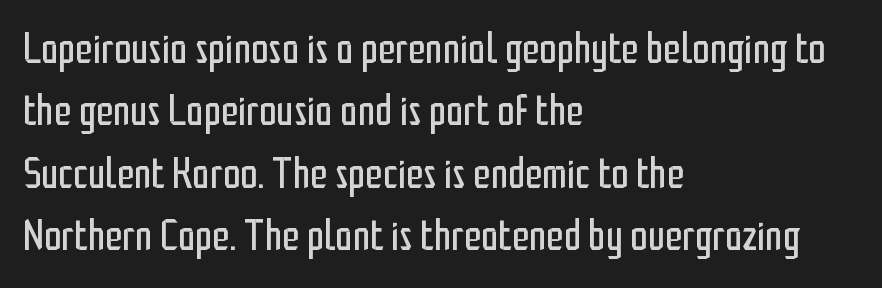
Q: Is the text bold? A: No.
Q: Is the text italic (slanted)? A: No, it is upright.
Q: Is the typeface a serif or a sans-serif typeface? A: Sans-serif.
Q: Is the text underlined? A: No.
Q: How is the paragraph aligned? A: Left-aligned.
Q: Is the spacing between letters normal or unusually wide? A: Normal.
Q: Is the spacing between lines tight, normal or loose? A: Normal.
Q: Width (condensed, normal, or wide)? A: Condensed.
Q: Stroke contrast? A: Low.
Q: x-height? A: Medium.
Q: Monospaced? A: No.
